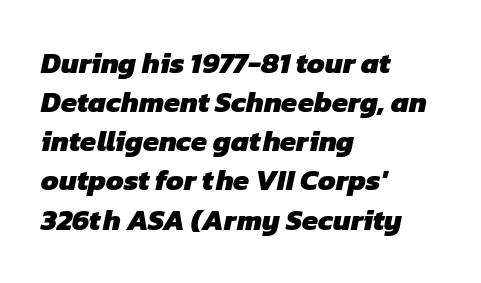
The image shows 29 px heavy sans-serif type; set left-aligned, normal line spacing (1.35x), normal letter spacing, not underlined; low stroke contrast and a medium x-height.
